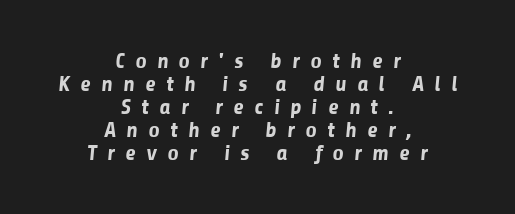
Q: Is the text bold? A: Yes.
Q: Is the text underlined? A: No.
Q: How is the paragraph aligned? A: Centered.
Q: Is the spacing between letters normal or unusually wide? A: Unusually wide.
Q: Is the spacing between lines tight, normal or loose? A: Tight.
